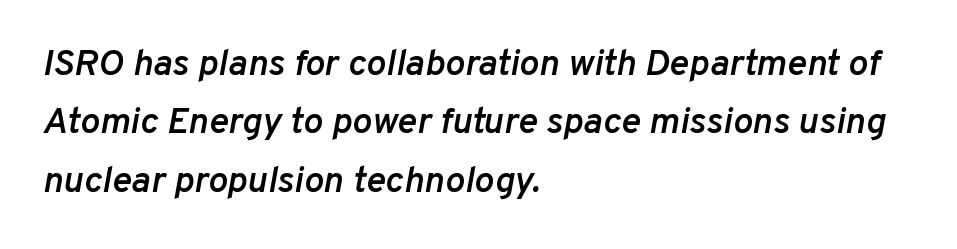
Decoration check: the copy has no underline. A typesetter would call this proportional, since set widths differ per character. Left-aligned paragraph, ragged on the right. What stands out about the letter spacing? Nothing — it is the standard amount.
